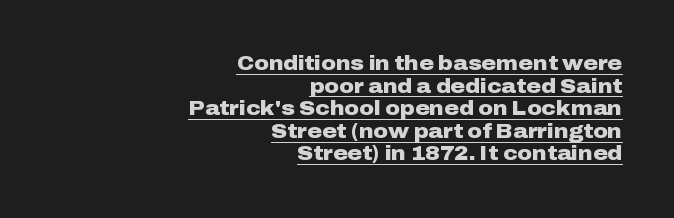
The image shows 20 px bold type, upright; set right-aligned, tight line spacing (1.13x), normal letter spacing, underlined.
